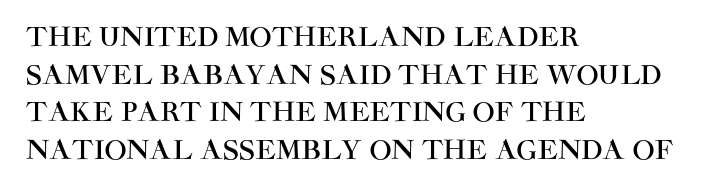
Which margin do the lines hug? The left one — the right edge is uneven. This sample uses plain, unmodified letter spacing. Glance below the letters and you will spot only blank space. Baseline-to-baseline distance is the conventional proportion of letter height.
